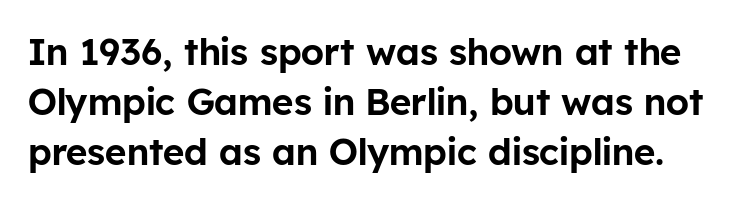
This rendering employs a face without finishing strokes, i.e., a sans-serif. This block has exactly the height ordinary leading produces. The words here are not underlined. Character widths vary here, with narrow letters taking less room than wide ones. The face used here is rendered with its standard letterfit. Do the letters lean? They stand straight.
